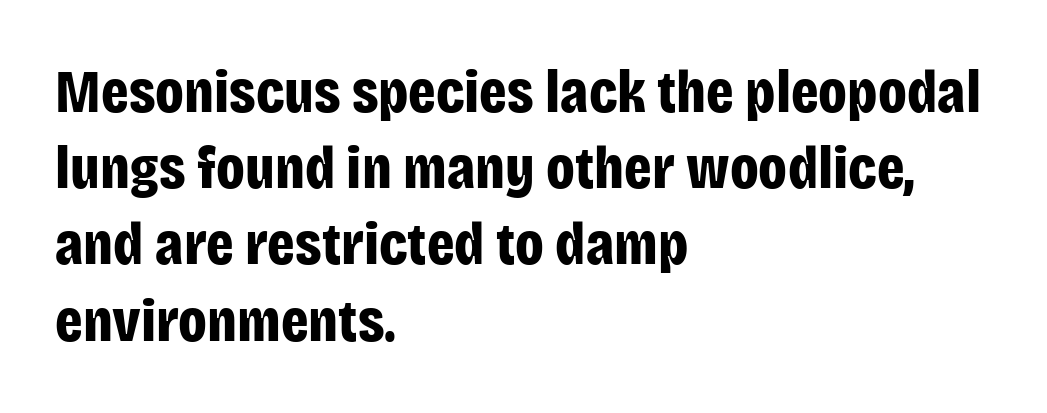
{"serif": "no", "italic": "no", "bold": "yes", "weight": "bold", "width": "condensed", "stroke_contrast": "low", "x_height": "large", "monospaced": "no", "underline": "no", "align": "left", "line_spacing": "normal", "line_spacing_ratio": 1.25, "letter_spacing": "normal", "letter_spacing_em": 0.0, "glyph_px": 61}
